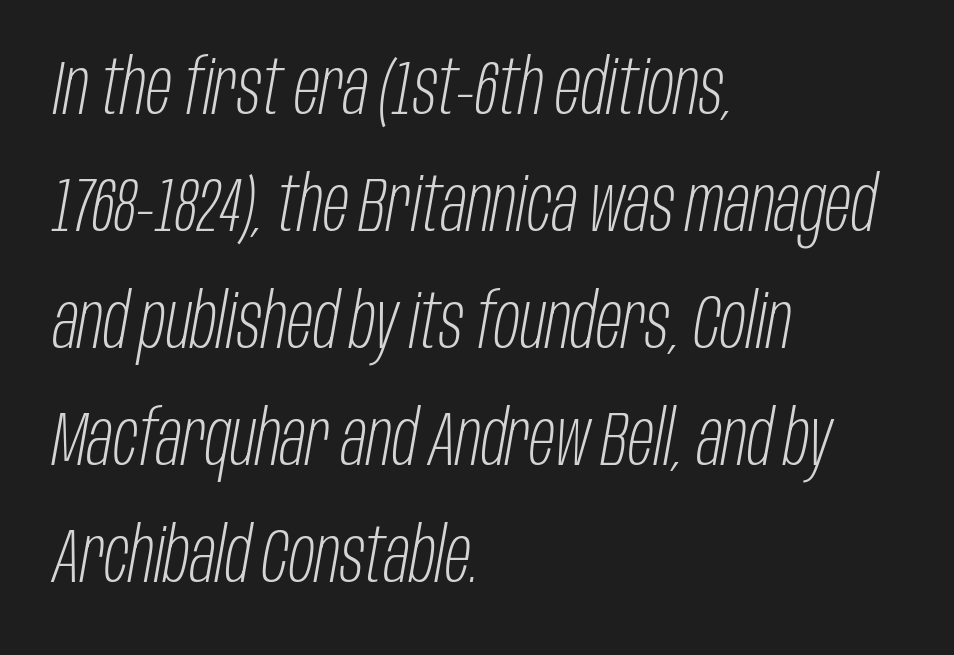
The image shows 76 px light, condensed type, italic (leaning right); set left-aligned, normal line spacing (1.54x), normal letter spacing, not underlined; low stroke contrast and a large x-height.
